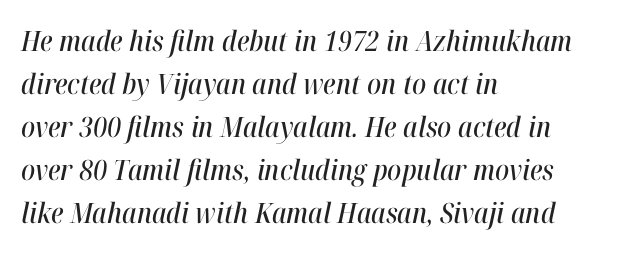
{"italic": "yes", "lean": "right", "slant_degrees": 12, "width": "condensed", "stroke_contrast": "high", "x_height": "medium", "monospaced": "no", "underline": "no", "align": "left", "line_spacing": "normal", "line_spacing_ratio": 1.54, "letter_spacing": "normal", "letter_spacing_em": 0.0, "glyph_px": 28}
